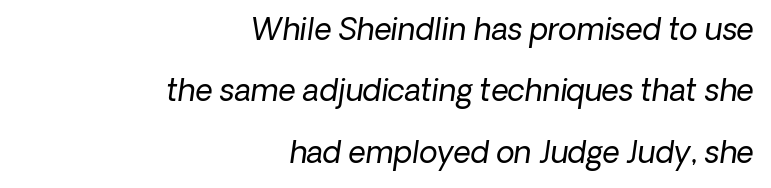
Which margin do the lines hug? The right one — the left edge is uneven. Looks like regular typesetting: each glyph gets only the width it needs. Each letter's strokes conclude bluntly, with no projecting serifs. The block of text is sparse from top to bottom, with ample space between rows.
